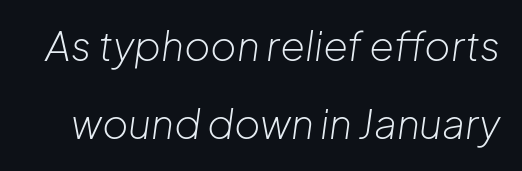
Q: Is the text bold? A: No.
Q: Is the text italic (slanted)? A: Yes, it leans right by about 8 degrees.
Q: Is the text underlined? A: No.
Q: Is the spacing between letters normal or unusually wide? A: Normal.
Q: Is the spacing between lines tight, normal or loose? A: Loose.
Q: Width (condensed, normal, or wide)? A: Normal.
Q: Stroke contrast? A: Low.
Q: x-height? A: Medium.
Q: Monospaced? A: No.
